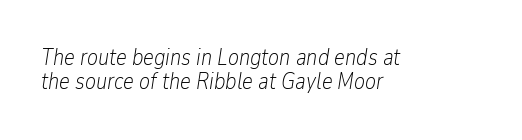
{"italic": "yes", "lean": "right", "slant_degrees": 9, "bold": "no", "underline": "no", "align": "left", "line_spacing": "tight", "line_spacing_ratio": 1.06, "letter_spacing": "normal", "letter_spacing_em": 0.0, "glyph_px": 23}
